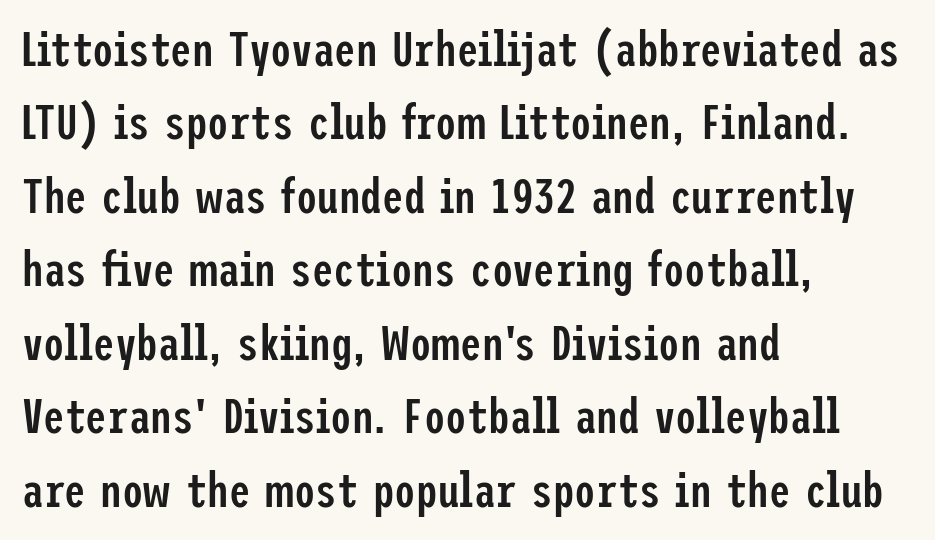
Q: Is the text bold? A: Semi-bold.
Q: Is the text italic (slanted)? A: No, it is upright.
Q: Is the typeface a serif or a sans-serif typeface? A: Sans-serif.
Q: Is the text underlined? A: No.
Q: How is the paragraph aligned? A: Left-aligned.
Q: Is the spacing between letters normal or unusually wide? A: Normal.
Q: Is the spacing between lines tight, normal or loose? A: Normal.
Q: Width (condensed, normal, or wide)? A: Condensed.
Q: Stroke contrast? A: Low.
Q: x-height? A: Medium.
